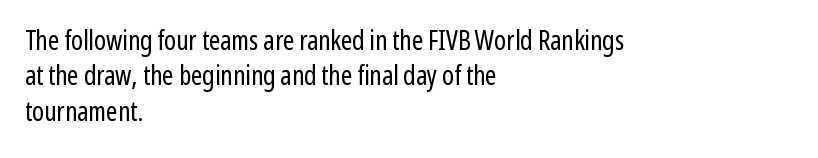
Line beginnings align vertically; line endings do not. The typography opts for an upright posture over an oblique one. Baseline-to-baseline distance is the conventional proportion of letter height. The characters are drawn with everyday or finer stroke widths. Here the glyphs are tracked normally, forming tight word shapes.
